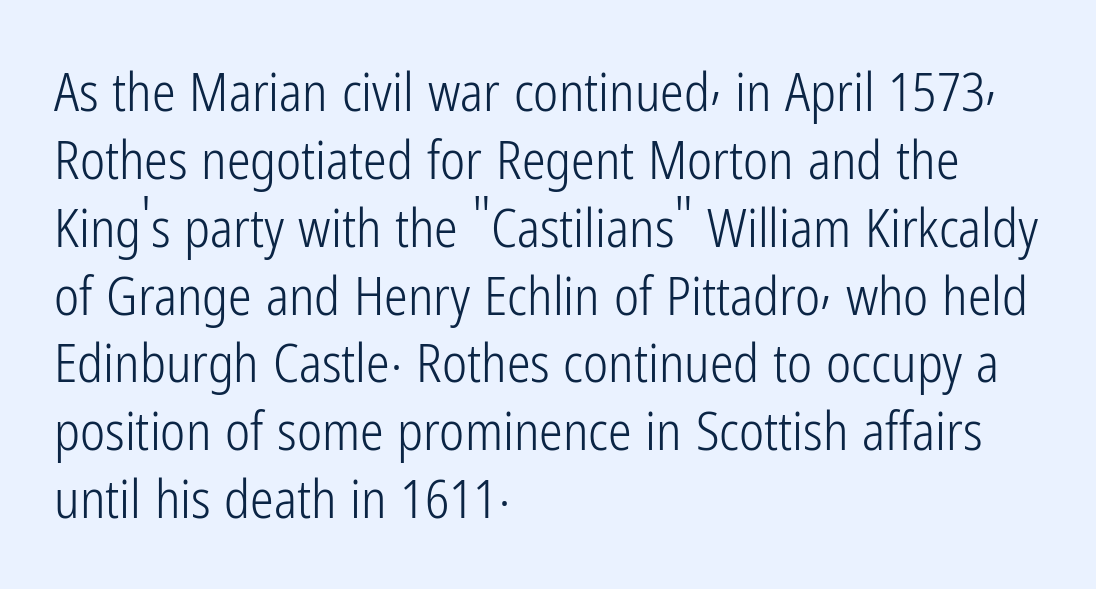
Q: Is the text bold? A: No.
Q: Is the text italic (slanted)? A: No, it is upright.
Q: Is the typeface a serif or a sans-serif typeface? A: Sans-serif.
Q: Is the text underlined? A: No.
Q: How is the paragraph aligned? A: Left-aligned.
Q: Is the spacing between letters normal or unusually wide? A: Normal.
Q: Is the spacing between lines tight, normal or loose? A: Normal.
Q: Width (condensed, normal, or wide)? A: Condensed.
Q: Stroke contrast? A: Low.
Q: x-height? A: Medium.
Q: Monospaced? A: No.
